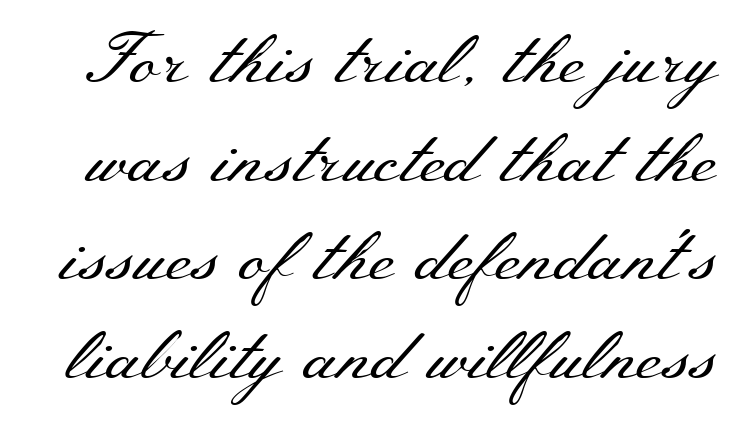
The image shows 71 px regular-weight, wide serif type; set normal line spacing (1.39x), normal letter spacing, not underlined; medium stroke contrast and a small x-height.
